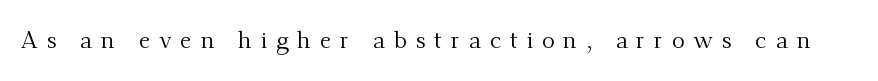
{"italic": "no", "bold": "no", "underline": "no", "letter_spacing": "wide", "letter_spacing_em": 0.37, "glyph_px": 24}
